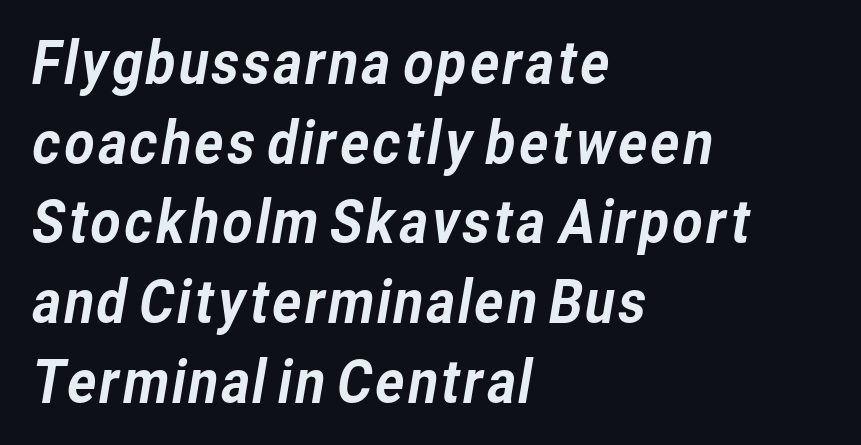
{"serif": "no", "width": "normal", "stroke_contrast": "low", "x_height": "medium", "monospaced": "no", "underline": "no", "align": "left", "line_spacing": "normal", "line_spacing_ratio": 1.35, "letter_spacing": "normal", "letter_spacing_em": 0.0, "glyph_px": 59}
